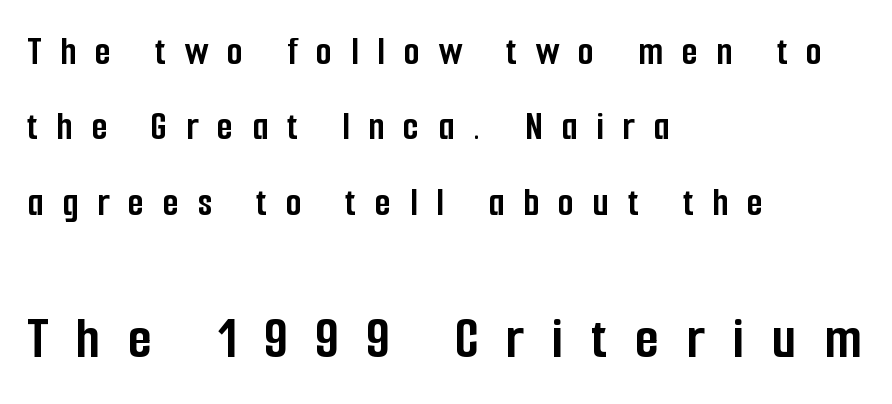
Q: Is the text bold? A: Yes.
Q: Is the text italic (slanted)? A: No, it is upright.
Q: Is the typeface a serif or a sans-serif typeface? A: Sans-serif.
Q: Is the text underlined? A: No.
Q: How is the paragraph aligned? A: Left-aligned.
Q: Is the spacing between letters normal or unusually wide? A: Unusually wide.
Q: Which block of text is set in a larger size, the first (top) or the second (bottom)? A: The second (bottom) one.
Q: Width (condensed, normal, or wide)? A: Condensed.
Q: Stroke contrast? A: Low.
Q: x-height? A: Medium.
Q: Monospaced? A: No.
